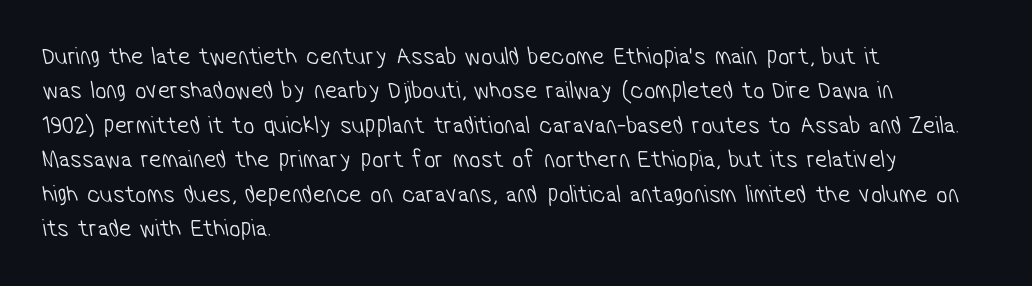
{"bold": "no", "underline": "no", "align": "left", "line_spacing": "normal", "line_spacing_ratio": 1.38, "letter_spacing": "normal", "letter_spacing_em": 0.0, "glyph_px": 25}
